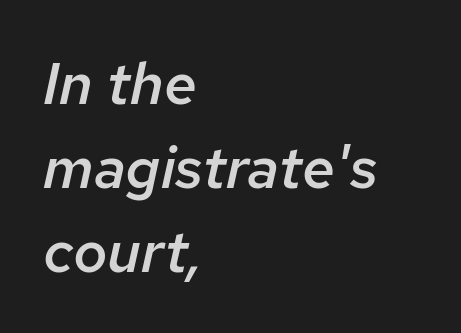
{"italic": "yes", "lean": "right", "slant_degrees": 12, "bold": "semi", "weight": "semibold", "width": "normal", "stroke_contrast": "low", "x_height": "medium", "monospaced": "no", "underline": "no", "align": "left", "line_spacing": "normal", "line_spacing_ratio": 1.42, "letter_spacing": "normal", "letter_spacing_em": 0.0, "glyph_px": 59}
